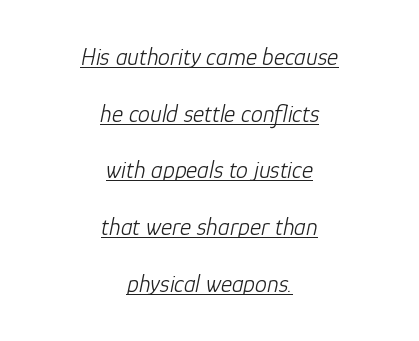
The image shows 24 px text type, italic (leaning right); set centered, loose line spacing (2.36x), normal letter spacing, underlined.
